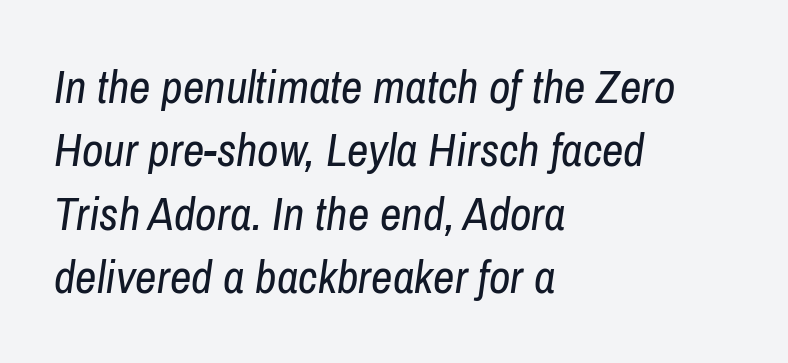
A classic flush-left, rag-right setting is used for this passage. Letter spacing: default. Quick note: interline space is typical. Looks like regular typesetting: each glyph gets only the width it needs. No extra ink here — the face is not bold. Quick note: italic.
